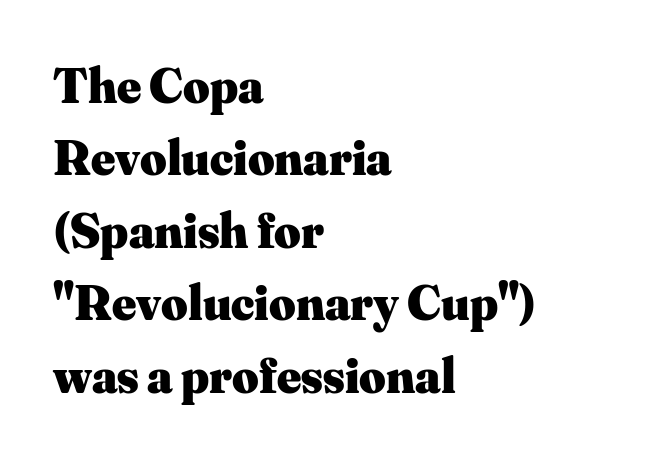
Short and long lines alike share a common starting point at left. A dark, heavy texture on the line: the type is bold. Descenders are the only things crossing below the line. Each new line begins a customary step beneath the previous one. Tall strokes in this sample are plumb rather than angled.
